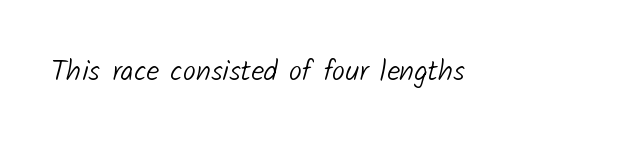
Q: Is the text bold? A: No.
Q: Is the typeface a serif or a sans-serif typeface? A: Sans-serif.
Q: Is the text underlined? A: No.
Q: Is the spacing between letters normal or unusually wide? A: Normal.
Q: Width (condensed, normal, or wide)? A: Normal.
Q: Stroke contrast? A: Low.
Q: x-height? A: Medium.
Q: Monospaced? A: No.
